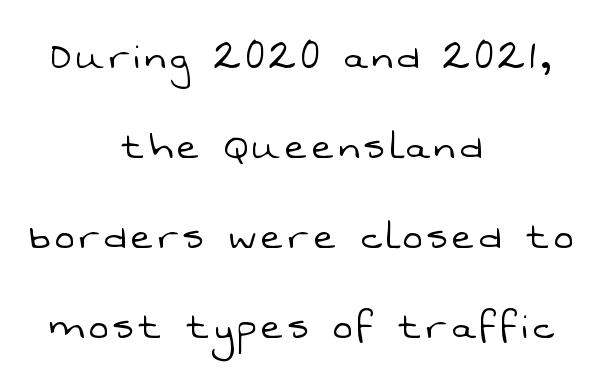
The image shows 46 px light sans-serif type; set centered, loose line spacing (1.96x), not underlined; low stroke contrast and a medium x-height.
